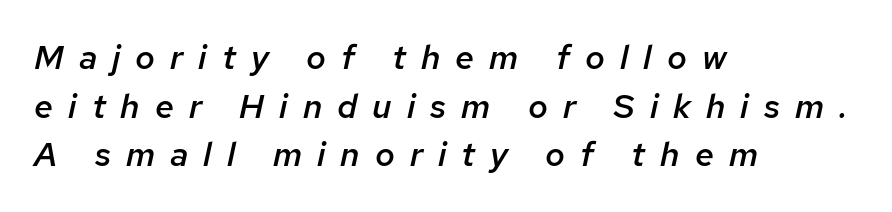
The axis of the letterforms is tilted away from vertical. A clean baseline with only descenders dipping below it. Reading down the column, the eye jumps a familiar distance to each next line. The letters advance in unequal steps, a hallmark of proportional type. Does the copy run flush right? No — it runs flush left.
